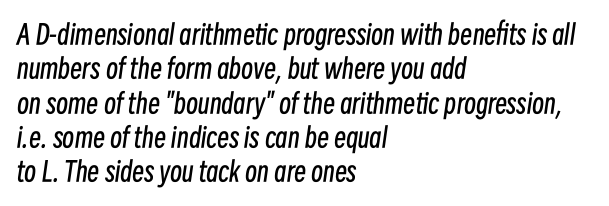
Q: Is the text bold? A: No.
Q: Is the text italic (slanted)? A: Yes, it leans right by about 8 degrees.
Q: Is the text underlined? A: No.
Q: How is the paragraph aligned? A: Left-aligned.
Q: Is the spacing between letters normal or unusually wide? A: Normal.
Q: Is the spacing between lines tight, normal or loose? A: Normal.
